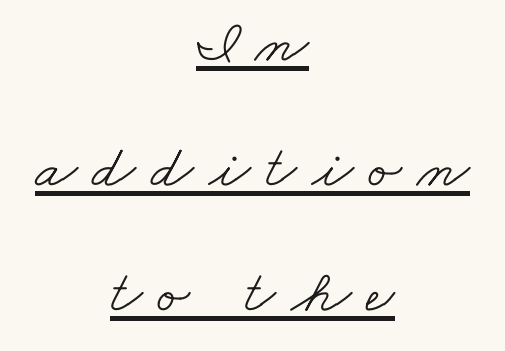
{"serif": "yes", "bold": "no", "weight": "light", "width": "wide", "stroke_contrast": "low", "x_height": "small", "monospaced": "no", "underline": "yes", "align": "center", "line_spacing": "loose", "line_spacing_ratio": 2.05, "letter_spacing": "wide", "letter_spacing_em": 0.25, "glyph_px": 61}
